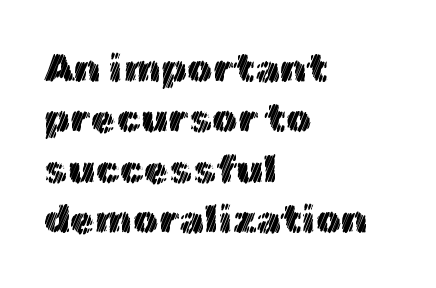
The image shows 40 px text type, upright; set left-aligned, normal line spacing (1.26x), normal letter spacing, not underlined; a medium x-height.
